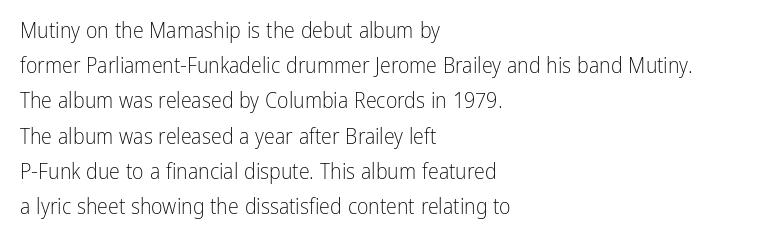
A quiet, ordinary-to-light weight characterises the typeface. Default kerning and tracking; the words read as compact shapes. These lines stack with their left ends in a neat column. The leading is moderate, giving the passage an even texture.
